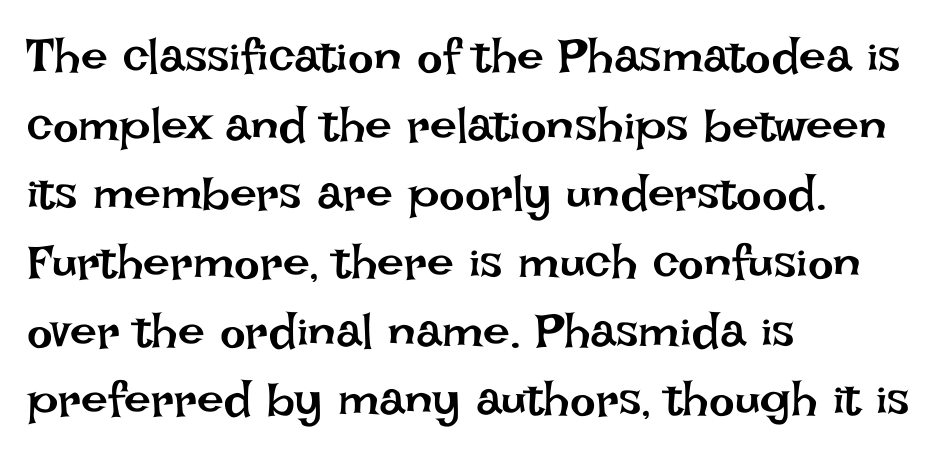
The image shows 48 px regular-weight type, upright; set left-aligned, normal line spacing (1.43x), normal letter spacing, not underlined; low stroke contrast and a large x-height.
